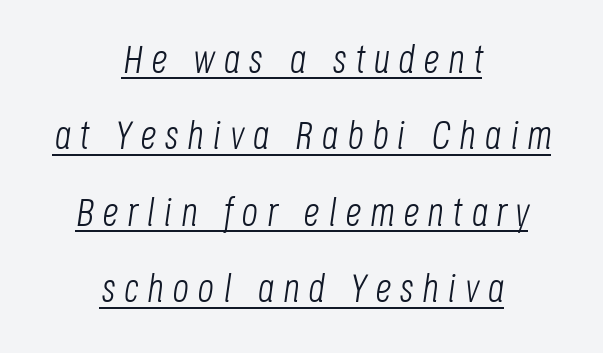
Leftover space on each line is divided equally before and after the words. A continuous stroke trails under the words, as in a hyperlink. Quick note: interline space is abundant. A typesetter would call this heavily tracked-out type.
